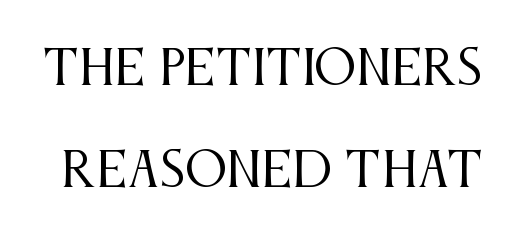
Q: Is the text bold? A: No.
Q: Is the text italic (slanted)? A: No, it is upright.
Q: Is the typeface a serif or a sans-serif typeface? A: Serif.
Q: Is the text underlined? A: No.
Q: Is the spacing between letters normal or unusually wide? A: Normal.
Q: Is the spacing between lines tight, normal or loose? A: Loose.
Q: Width (condensed, normal, or wide)? A: Condensed.
Q: Stroke contrast? A: Medium.
Q: x-height? A: Large.
Q: Monospaced? A: No.
